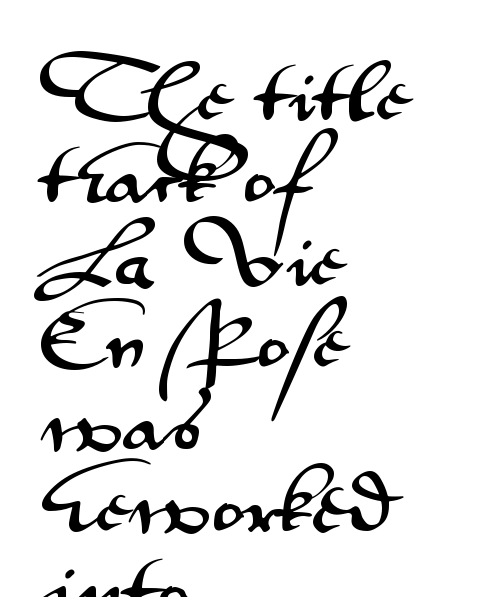
This sample uses a sans-serif face. A typesetter would call this zero additional tracking. Is this a fixed-width face? No — the glyphs have proportional, varying widths.
